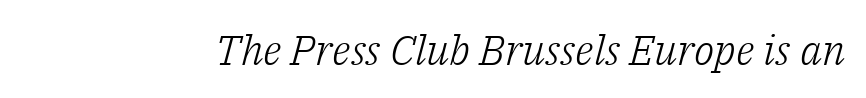
Q: Is the text bold? A: No.
Q: Is the text italic (slanted)? A: Yes, it leans right by about 14 degrees.
Q: Is the typeface a serif or a sans-serif typeface? A: Serif.
Q: Is the text underlined? A: No.
Q: Is the spacing between letters normal or unusually wide? A: Normal.
Q: Width (condensed, normal, or wide)? A: Normal.
Q: Stroke contrast? A: Low.
Q: x-height? A: Medium.
Q: Monospaced? A: No.
